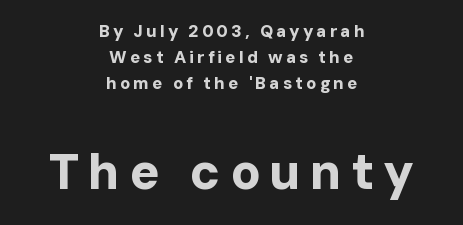
{"serif": "no", "italic": "no", "bold": "yes", "weight": "bold", "width": "normal", "stroke_contrast": "low", "x_height": "medium", "monospaced": "no", "underline": "no", "align": "center", "line_spacing": "normal", "line_spacing_ratio": 1.54, "larger_block": "second", "size_ratio": 2.94, "glyph_px": 50}
